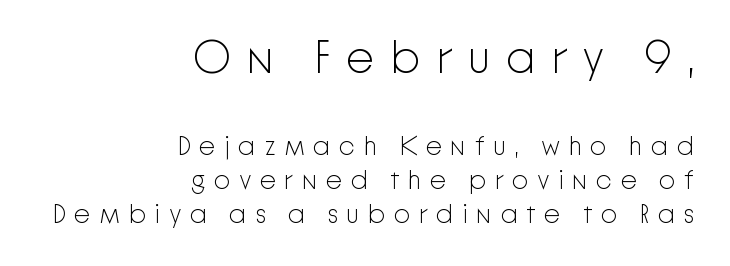
The type sits square on the baseline with zero lean. A sans-serif font was chosen for this passage. Does the bottom block carry the larger type? No, the top block does. Think of a printed novel: that variable character pitch is what you see here. The gaps between neighbouring characters are conspicuously large. No heavy texture on the line: the type isn't bold.
